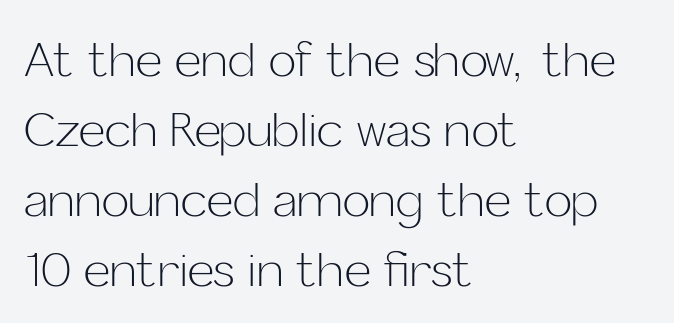
The image shows 46 px light sans-serif type, upright; set left-aligned, normal line spacing (1.52x), normal letter spacing, not underlined; low stroke contrast and a medium x-height.
